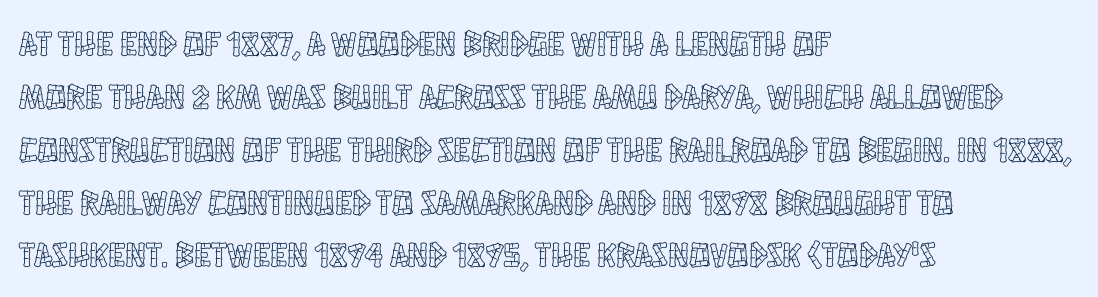
The specimen reads as upright at a glance. Whoever set this chose a conventional vertical rhythm. The tracking reads as untouched default to a designer's eye. The ragged edge is on the right, which tells us the setting is flush left.
